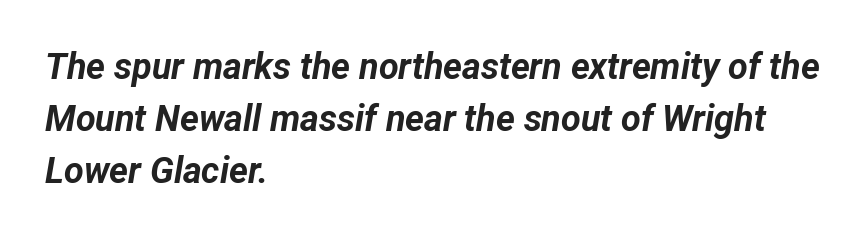
Leading: standard. There's an unmistakable incline to the writing here. Glyph-to-glyph distance matches everyday printed text. Layout note: lines flush left. Weight: bold.
